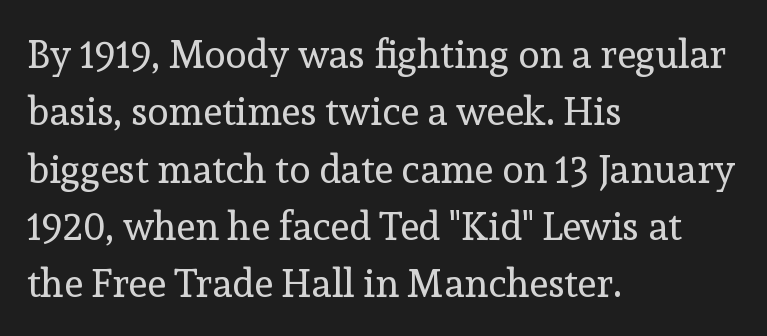
Style check: upright. The glyphs are unaccompanied by any horizontal stroke below them. Each new line begins a customary step beneath the previous one. The passage shown is typed in a proportional face where columns would drift. Honestly, the letter spacing is just normal — you wouldn't notice it. Caption: multi-line text, flush left, ragged right.
